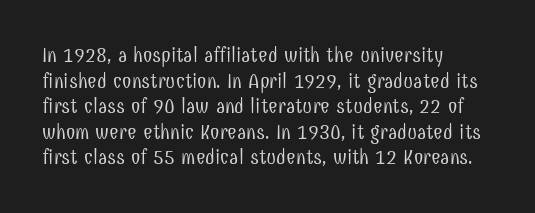
{"italic": "no", "bold": "no", "underline": "no", "align": "left", "line_spacing_ratio": 1.22, "letter_spacing": "normal", "letter_spacing_em": 0.0, "glyph_px": 21}
